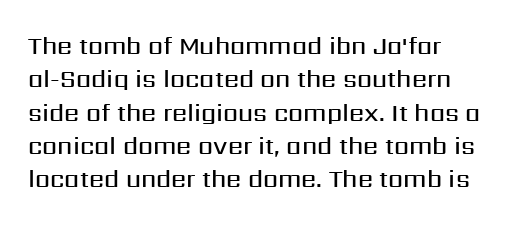
Q: Is the text bold? A: Semi-bold.
Q: Is the text italic (slanted)? A: No, it is upright.
Q: Is the text underlined? A: No.
Q: Is the spacing between letters normal or unusually wide? A: Normal.
Q: Is the spacing between lines tight, normal or loose? A: Normal.
